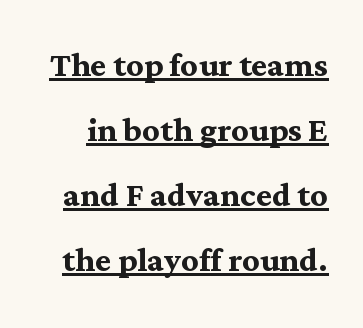
The image shows 43 px semibold serif type, upright; set normal line spacing (1.51x), normal letter spacing, underlined; medium stroke contrast and a medium x-height.
